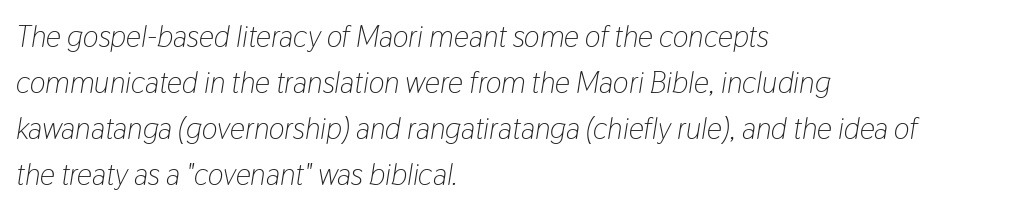
Q: Is the text bold? A: No.
Q: Is the text italic (slanted)? A: Yes, it leans right by about 9 degrees.
Q: Is the text underlined? A: No.
Q: How is the paragraph aligned? A: Left-aligned.
Q: Is the spacing between letters normal or unusually wide? A: Normal.
Q: Is the spacing between lines tight, normal or loose? A: Normal.
Q: Width (condensed, normal, or wide)? A: Condensed.
Q: Stroke contrast? A: Low.
Q: x-height? A: Medium.
Q: Monospaced? A: No.
